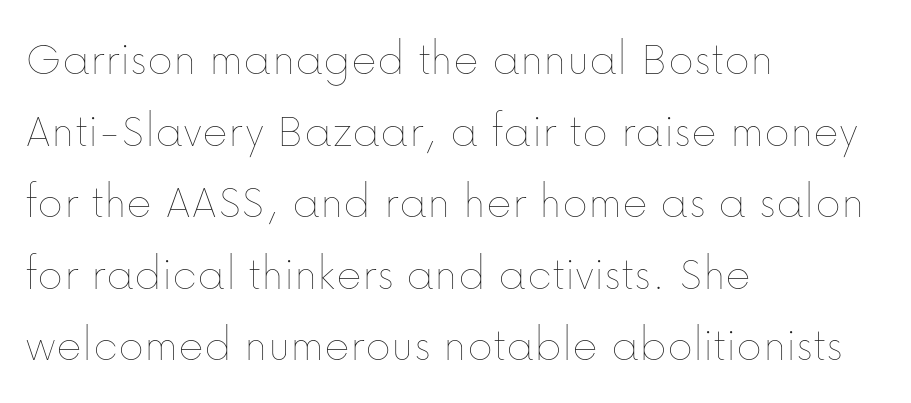
If you drew a ruler down the left edge, every line would touch it. Each stroke keeps to a modest, everyday thickness or less. A bare baseline throughout the passage. The lettering holds an erect, upright posture throughout. How are the letters spaced? Ordinarily, with no added tracking. Note the varied advance widths — an 'i' is clearly narrower than an 'm'.
